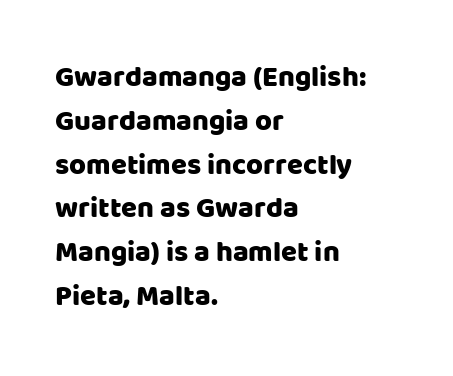
Looks like regular typesetting: each glyph gets only the width it needs. Regarding leading, the lines here are spaced in the standard way. Notice how the passage keeps a crisp vertical edge on the left only. Each row of text sits above clean, open space. The rendering keeps characters at their native spacing. Does the lettering tilt? It doesn't — this is upright.
